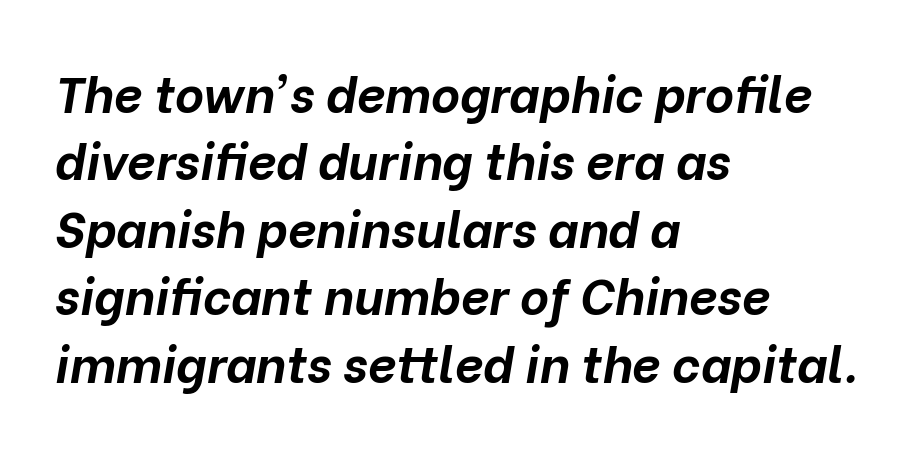
The type is set solid horizontally, with unmodified tracking. This sample has the flowing, uneven cadence of proportional lettering. The rag falls on the right side of this text block. As a designer I'd log this as weight 700, bold. Anything drawn beneath the words? Only blank space. Vertical spacing — default.
